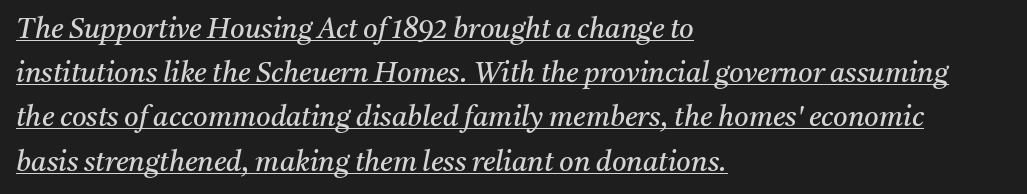
The image shows 28 px regular-weight serif type, italic (leaning right); set left-aligned, normal line spacing (1.58x), normal letter spacing, underlined; medium stroke contrast and a medium x-height.
